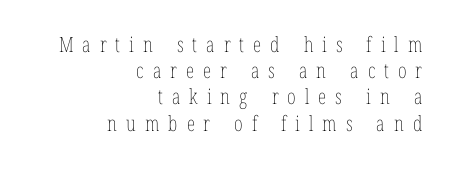
Q: Is the text bold? A: No.
Q: Is the text italic (slanted)? A: No, it is upright.
Q: Is the text underlined? A: No.
Q: How is the paragraph aligned? A: Right-aligned.
Q: Is the spacing between letters normal or unusually wide? A: Unusually wide.
Q: Is the spacing between lines tight, normal or loose? A: Normal.
